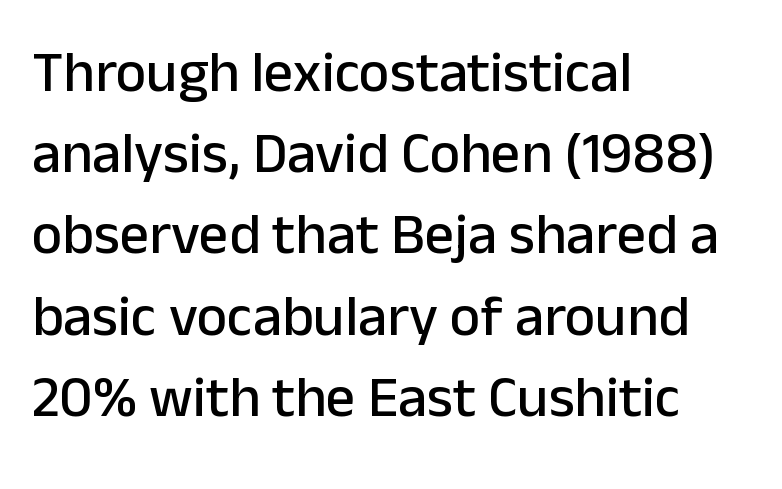
Italic? Not at all — the glyphs are vertical. Rows of type keep a routine distance in the vertical direction. Words float on clear page, feet unadorned. Looks like regular typesetting: each glyph gets only the width it needs.
